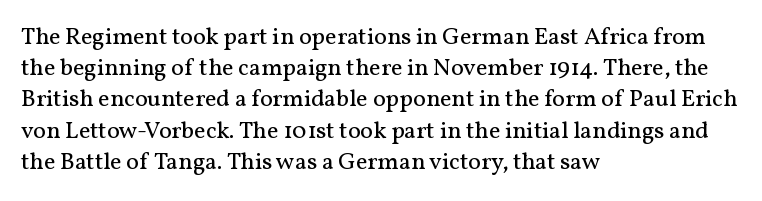
The image shows 24 px text type, upright; set left-aligned, normal line spacing (1.3x), normal letter spacing, not underlined.
